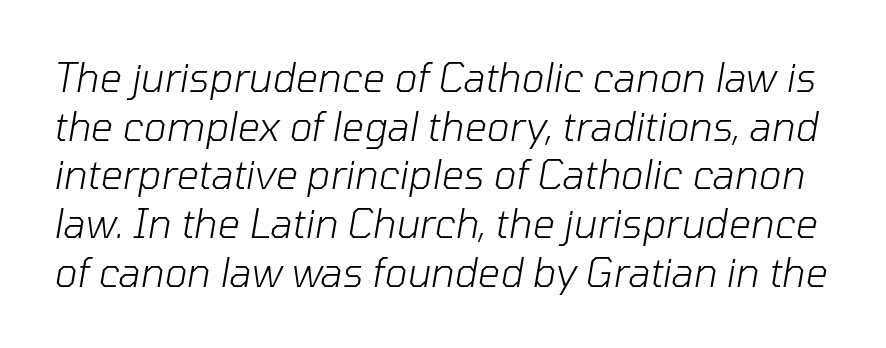
{"italic": "yes", "lean": "right", "slant_degrees": 10, "bold": "no", "weight": "light", "width": "normal", "stroke_contrast": "low", "x_height": "medium", "monospaced": "no", "underline": "no", "line_spacing": "normal", "line_spacing_ratio": 1.25, "letter_spacing": "normal", "letter_spacing_em": 0.0, "glyph_px": 39}
